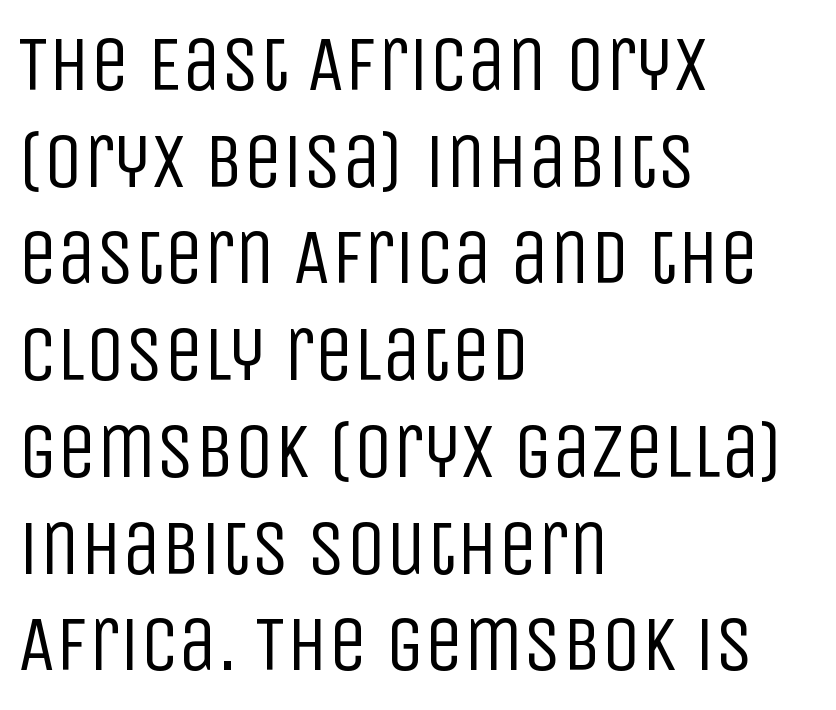
The image shows 78 px regular-weight, condensed sans-serif type, upright; set left-aligned, line spacing 1.24x, normal letter spacing, not underlined; low stroke contrast and a large x-height.
